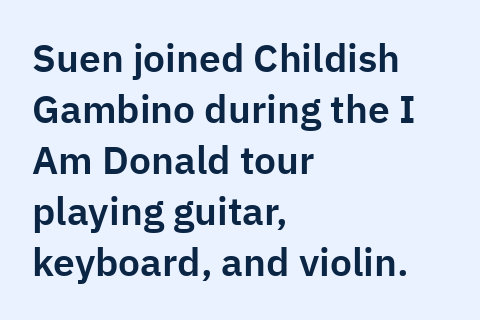
Q: Is the text italic (slanted)? A: No, it is upright.
Q: Is the typeface a serif or a sans-serif typeface? A: Sans-serif.
Q: Is the text underlined? A: No.
Q: How is the paragraph aligned? A: Left-aligned.
Q: Is the spacing between letters normal or unusually wide? A: Normal.
Q: Is the spacing between lines tight, normal or loose? A: Normal.
Q: Width (condensed, normal, or wide)? A: Normal.
Q: Stroke contrast? A: Low.
Q: x-height? A: Medium.
Q: Monospaced? A: No.
